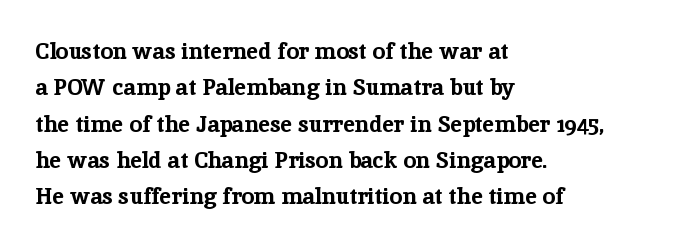
The text block is weighted toward the left margin, trailing off unevenly rightward. These lines carry a lot of weight — the face is fully bold. The letters stand upright; this is a roman face. Each row of text sits above clean, open space. This rendering leaves character spacing at its baseline value.
